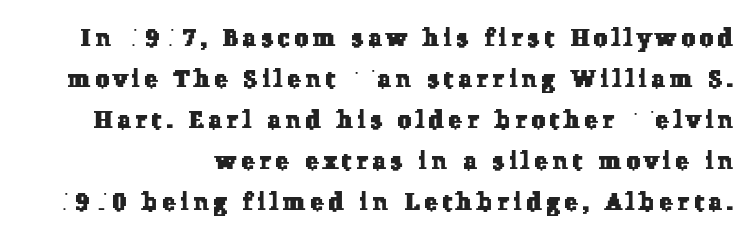
{"underline": "no", "align": "right", "line_spacing_ratio": 1.71, "letter_spacing": "wide", "letter_spacing_em": 0.22, "glyph_px": 24}
